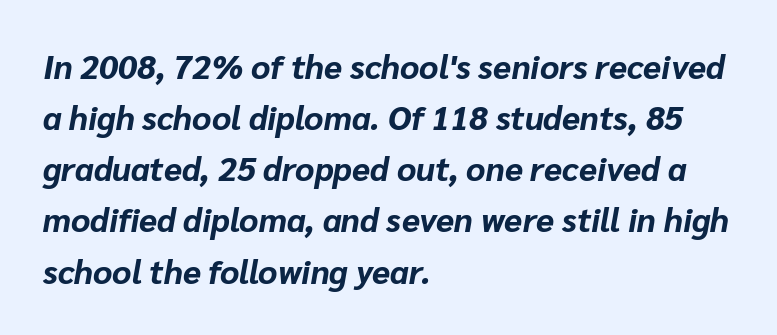
Q: Is the text bold? A: Yes.
Q: Is the text italic (slanted)? A: Yes, it leans right by about 10 degrees.
Q: Is the text underlined? A: No.
Q: How is the paragraph aligned? A: Left-aligned.
Q: Is the spacing between letters normal or unusually wide? A: Normal.
Q: Is the spacing between lines tight, normal or loose? A: Normal.
Q: Width (condensed, normal, or wide)? A: Normal.
Q: Stroke contrast? A: Low.
Q: x-height? A: Medium.
Q: Monospaced? A: No.
